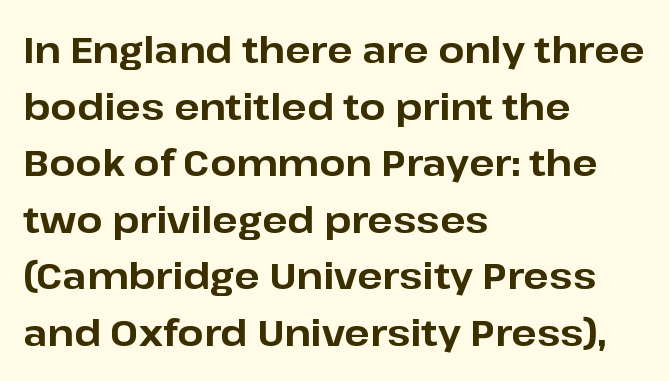
The image shows 37 px bold sans-serif type, upright; set left-aligned, normal line spacing (1.53x), normal letter spacing, not underlined; low stroke contrast and a medium x-height.
